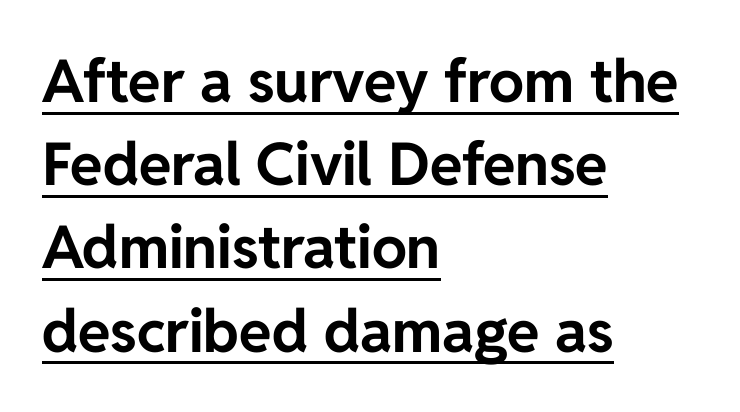
Q: Is the text bold? A: Yes.
Q: Is the text italic (slanted)? A: No, it is upright.
Q: Is the typeface a serif or a sans-serif typeface? A: Sans-serif.
Q: Is the text underlined? A: Yes.
Q: How is the paragraph aligned? A: Left-aligned.
Q: Is the spacing between letters normal or unusually wide? A: Normal.
Q: Is the spacing between lines tight, normal or loose? A: Normal.
Q: Width (condensed, normal, or wide)? A: Normal.
Q: Stroke contrast? A: Low.
Q: x-height? A: Medium.
Q: Monospaced? A: No.
